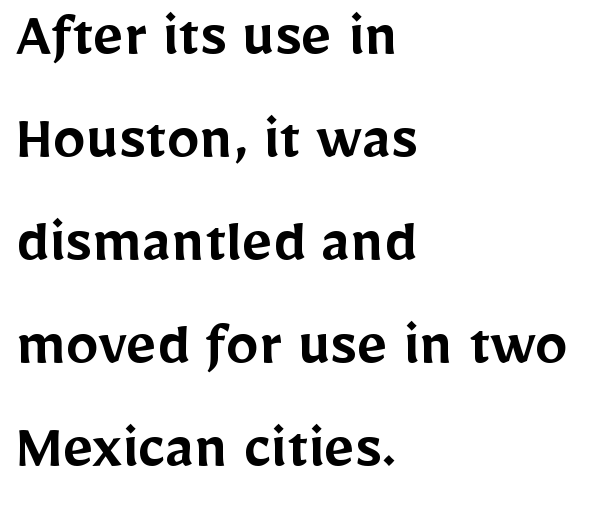
Does the copy run flush right? No — it runs flush left. Think of a printed novel: that variable character pitch is what you see here. Each glyph is drawn with semibold strokes, heavier than normal yet not fully bold. The type sits square on the baseline with zero lean. The passage shown is not underscored anywhere. Successive baselines arrive at the customary interval.
